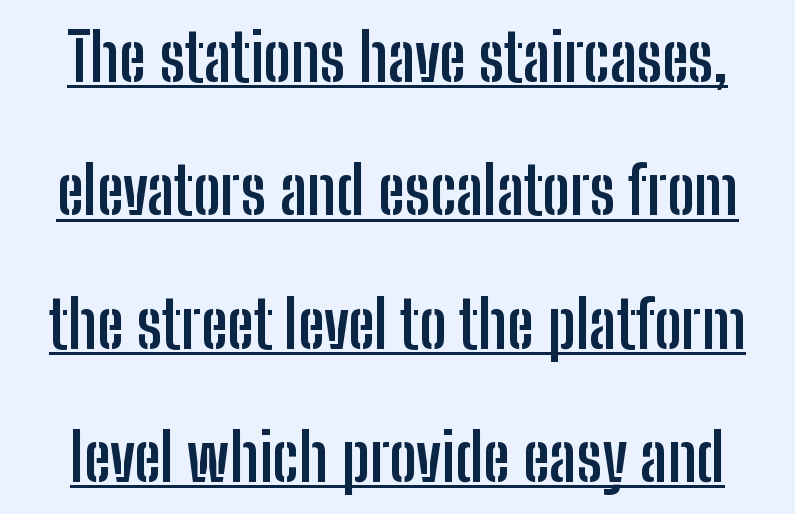
{"serif": "no", "italic": "no", "bold": "yes", "weight": "semibold", "width": "condensed", "stroke_contrast": "low", "x_height": "medium", "monospaced": "no", "underline": "yes", "line_spacing": "loose", "line_spacing_ratio": 2.02, "letter_spacing": "normal", "letter_spacing_em": 0.0, "glyph_px": 66}
